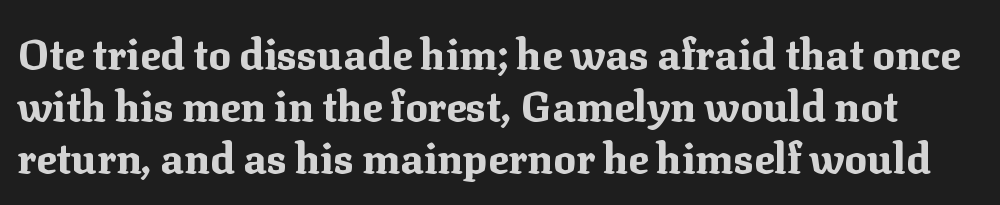
The image shows 42 px bold serif type, upright; set line spacing 1.24x, normal letter spacing, not underlined; medium stroke contrast and a medium x-height.
